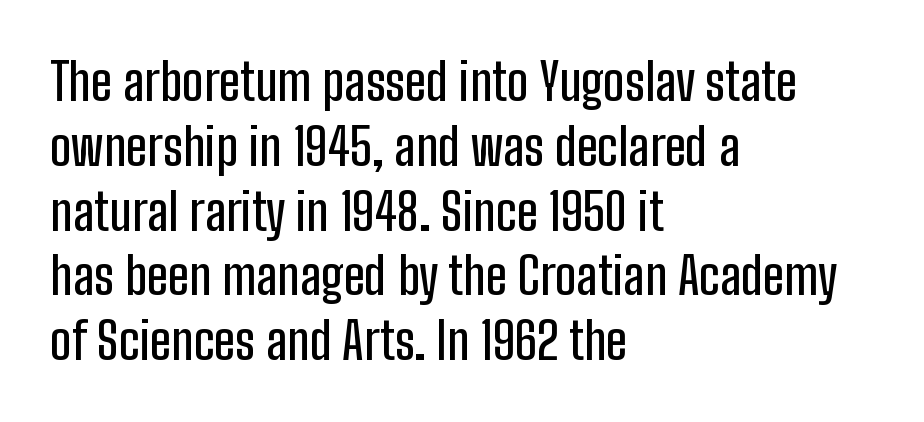
Q: Is the text italic (slanted)? A: No, it is upright.
Q: Is the typeface a serif or a sans-serif typeface? A: Sans-serif.
Q: Is the text underlined? A: No.
Q: How is the paragraph aligned? A: Left-aligned.
Q: Is the spacing between letters normal or unusually wide? A: Normal.
Q: Is the spacing between lines tight, normal or loose? A: Normal.
Q: Width (condensed, normal, or wide)? A: Condensed.
Q: Stroke contrast? A: Low.
Q: x-height? A: Medium.
Q: Monospaced? A: No.
